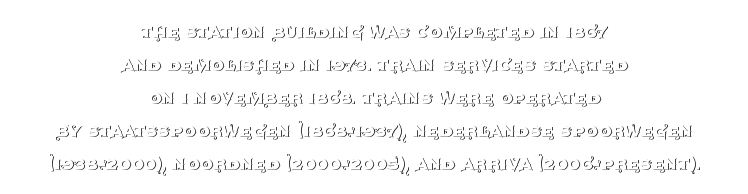
{"italic": "no", "bold": "no", "underline": "no", "align": "center", "line_spacing": "normal", "line_spacing_ratio": 1.57, "letter_spacing": "normal", "letter_spacing_em": 0.0, "glyph_px": 21}
